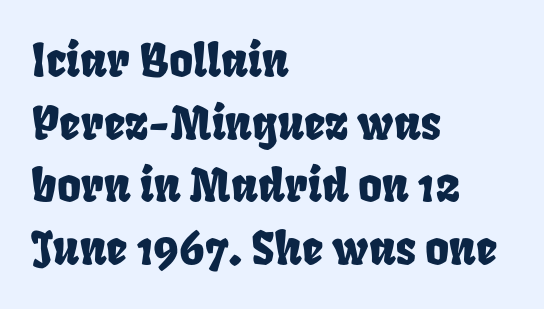
Q: Is the text underlined? A: No.
Q: How is the paragraph aligned? A: Left-aligned.
Q: Is the spacing between letters normal or unusually wide? A: Normal.
Q: Is the spacing between lines tight, normal or loose? A: Normal.
Q: Width (condensed, normal, or wide)? A: Condensed.
Q: Stroke contrast? A: Low.
Q: x-height? A: Large.
Q: Monospaced? A: No.
